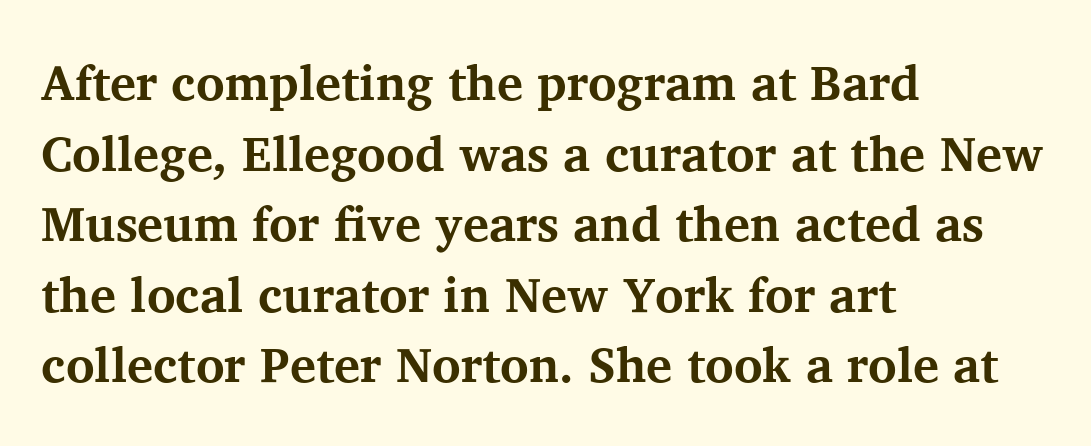
The image shows 49 px bold serif type, upright; set left-aligned, normal line spacing (1.44x), normal letter spacing, not underlined; medium stroke contrast and a medium x-height.
